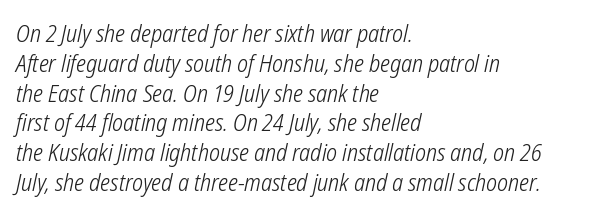
The image shows 24 px text type, italic (leaning right); set left-aligned, line spacing 1.24x, normal letter spacing, not underlined.
